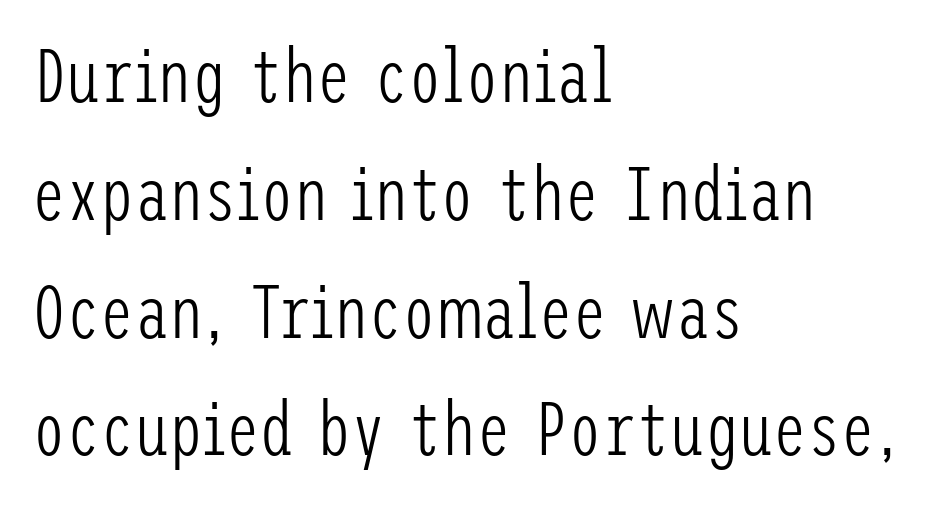
{"serif": "no", "italic": "no", "bold": "no", "weight": "light", "width": "condensed", "stroke_contrast": "low", "x_height": "medium", "underline": "no", "align": "left", "line_spacing": "normal", "line_spacing_ratio": 1.55, "letter_spacing": "normal", "letter_spacing_em": 0.0, "glyph_px": 76}
